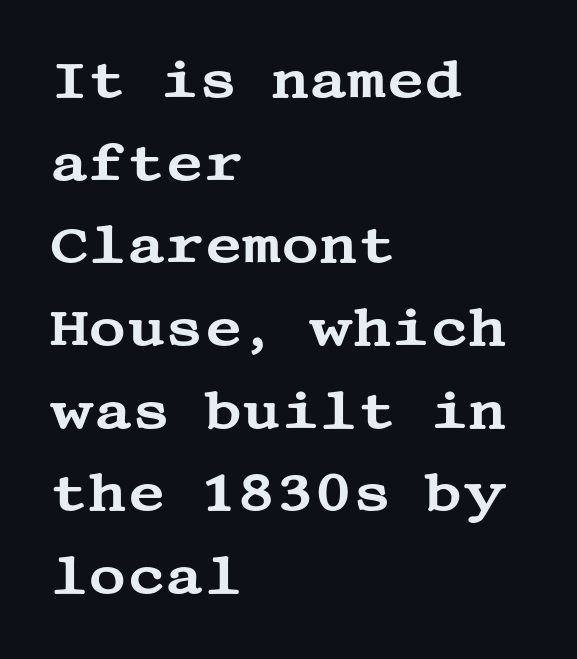
{"serif": "yes", "italic": "no", "width": "wide", "stroke_contrast": "medium", "x_height": "large", "underline": "no", "align": "left", "line_spacing": "normal", "line_spacing_ratio": 1.59, "letter_spacing": "normal", "letter_spacing_em": 0.0, "glyph_px": 52}
